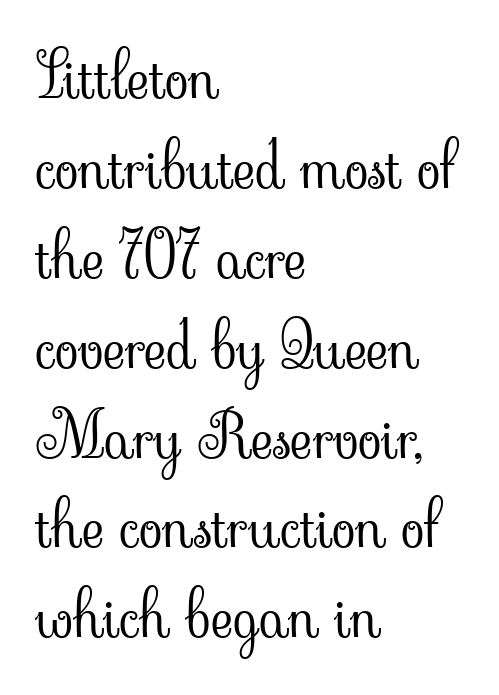
Q: Is the text bold? A: No.
Q: Is the text italic (slanted)? A: No, it is upright.
Q: Is the typeface a serif or a sans-serif typeface? A: Serif.
Q: Is the text underlined? A: No.
Q: How is the paragraph aligned? A: Left-aligned.
Q: Is the spacing between letters normal or unusually wide? A: Normal.
Q: Is the spacing between lines tight, normal or loose? A: Normal.
Q: Width (condensed, normal, or wide)? A: Normal.
Q: Stroke contrast? A: Low.
Q: x-height? A: Small.
Q: Monospaced? A: No.
